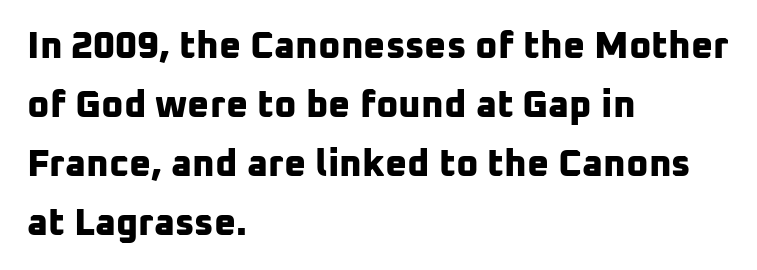
The image shows 38 px bold sans-serif type; set left-aligned, normal line spacing (1.55x), normal letter spacing, not underlined; low stroke contrast and a medium x-height.
